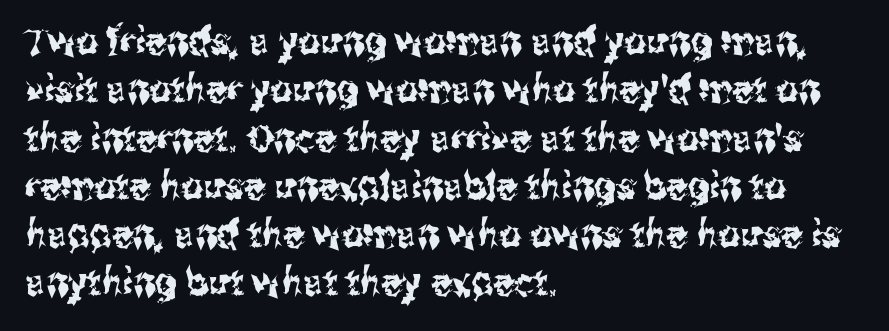
The image shows 38 px condensed sans-serif type, upright; set left-aligned, normal line spacing (1.27x), normal letter spacing, not underlined; medium stroke contrast and a medium x-height.
